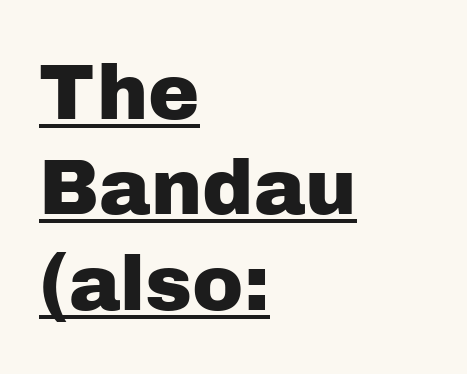
The image shows 77 px sans-serif type, upright; set left-aligned, line spacing 1.24x, normal letter spacing, underlined; low stroke contrast and a medium x-height.
